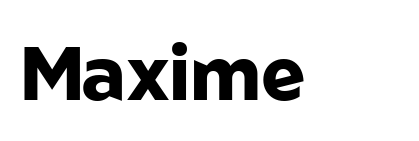
The image shows 75 px heavy sans-serif type, upright; set normal letter spacing, not underlined; low stroke contrast and a medium x-height.
